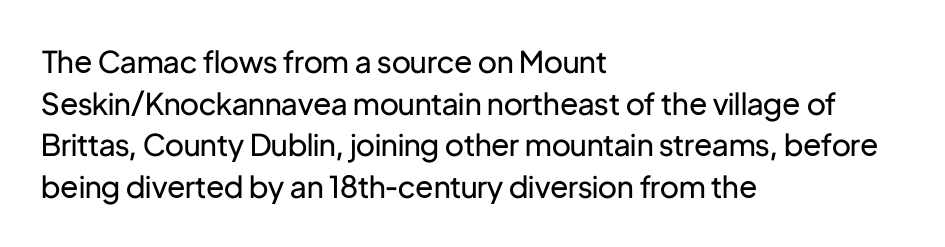
The image shows 30 px regular-weight sans-serif type, upright; set left-aligned, normal line spacing (1.39x), normal letter spacing, not underlined; low stroke contrast and a medium x-height.
